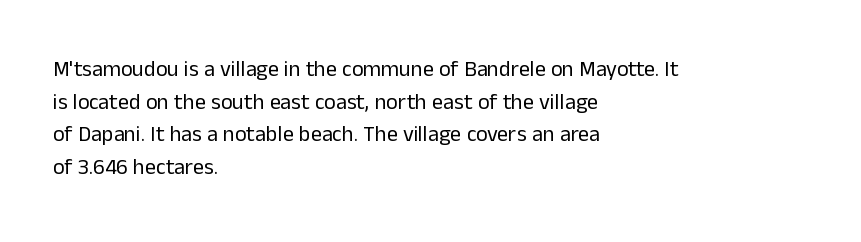
Rows of type keep a routine distance in the vertical direction. The space beneath each line is pristine and unruled. Which margin do the lines hug? The left one — the right edge is uneven. The letterforms sit shoulder to shoulder at normal distance.
